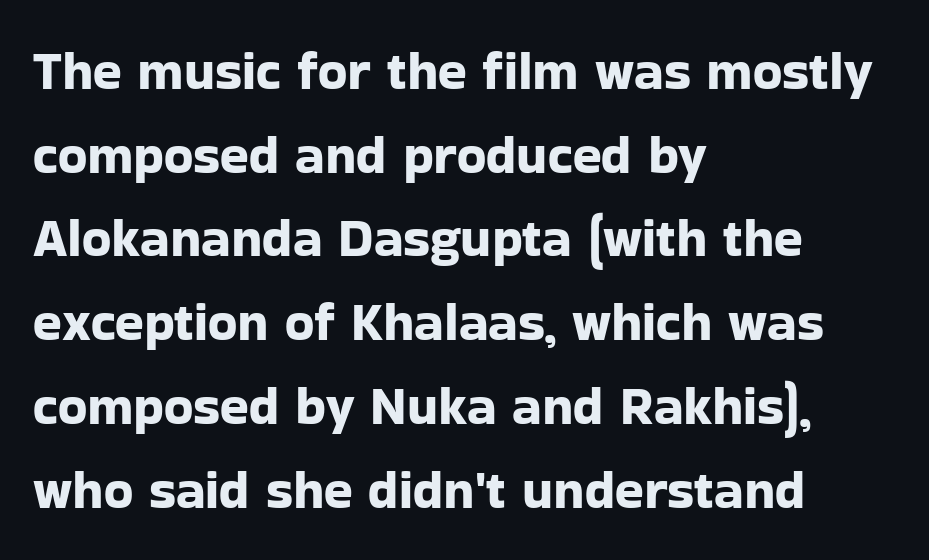
The line texture is even and compact thanks to regular tracking. The lines are quadded left. The lettering holds an erect, upright posture throughout. Regarding leading, the lines here are spaced in the standard way. These lines are rendered in a variable-pitch font.
